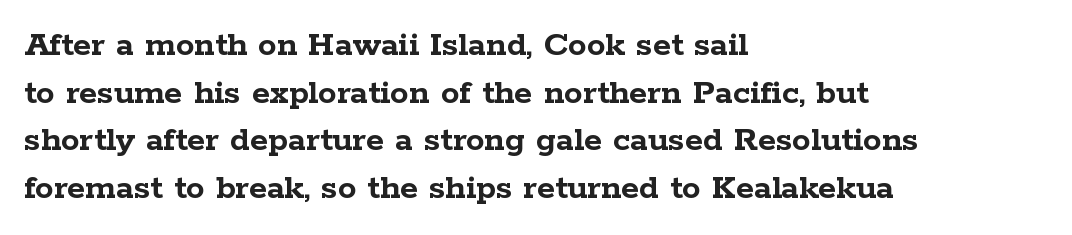
If you measured baseline to baseline, you'd find a middling distance. Tracking here is standard; glyphs follow each other at the usual distance. Nobody drew a line under any word here. You could not count columns in this text — the font is proportionally spaced. Every character sits straight up, as roman type does.
